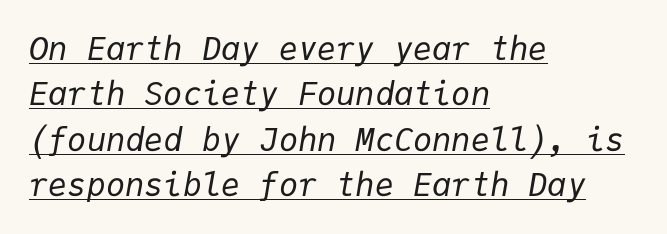
{"italic": "yes", "lean": "right", "slant_degrees": 9, "bold": "no", "weight": "regular", "width": "normal", "stroke_contrast": "low", "x_height": "medium", "monospaced": "yes", "underline": "yes", "align": "left", "line_spacing": "normal", "line_spacing_ratio": 1.42, "letter_spacing": "normal", "letter_spacing_em": 0.0, "glyph_px": 32}
